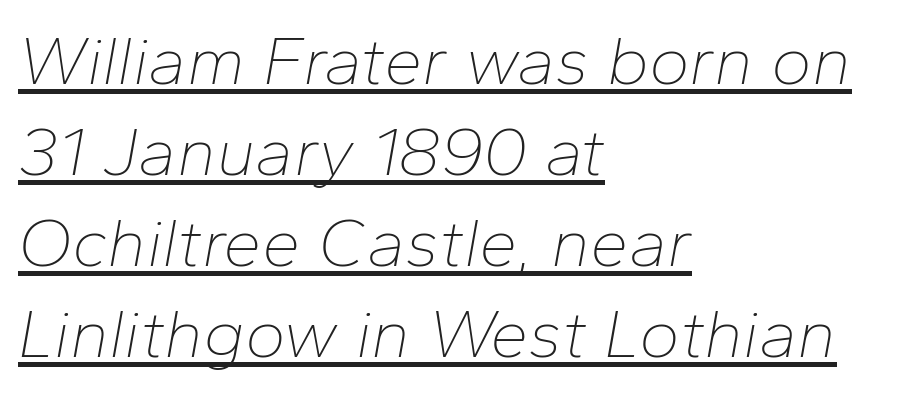
The image shows 69 px thin type, italic (leaning right); set left-aligned, normal line spacing (1.32x), normal letter spacing, underlined; low stroke contrast and a medium x-height.
